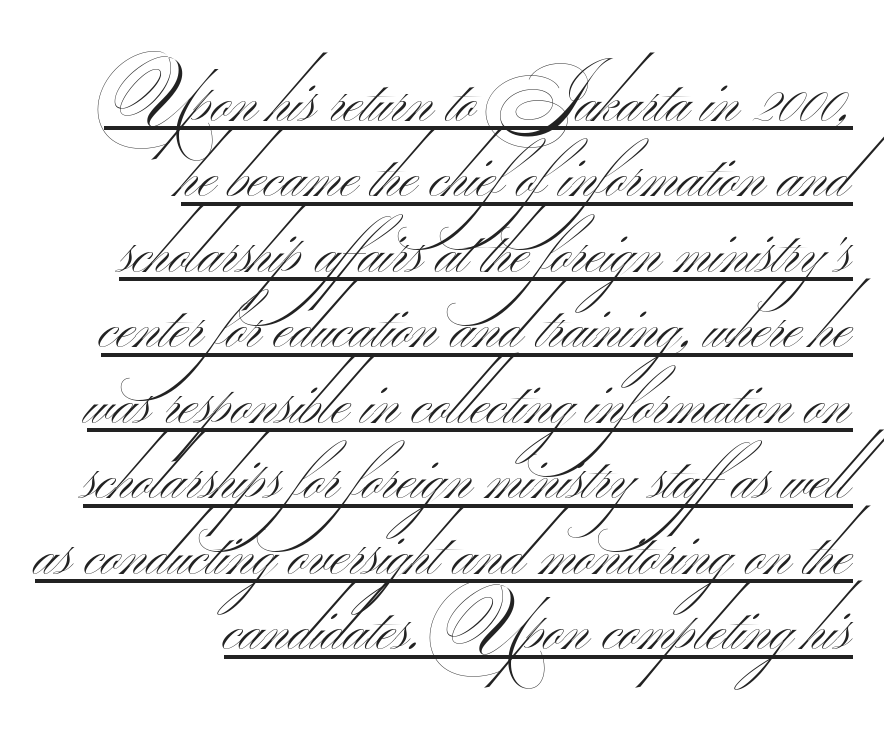
Q: Is the text bold? A: No.
Q: Is the typeface a serif or a sans-serif typeface? A: Sans-serif.
Q: Is the text underlined? A: Yes.
Q: How is the paragraph aligned? A: Right-aligned.
Q: Is the spacing between letters normal or unusually wide? A: Normal.
Q: Is the spacing between lines tight, normal or loose? A: Tight.
Q: Width (condensed, normal, or wide)? A: Wide.
Q: Stroke contrast? A: Medium.
Q: Monospaced? A: No.
